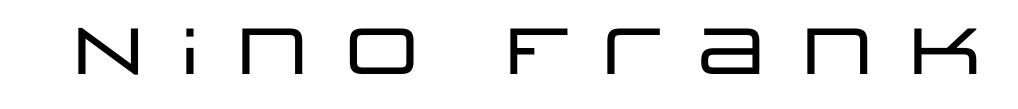
Q: Is the text italic (slanted)? A: No, it is upright.
Q: Is the typeface a serif or a sans-serif typeface? A: Sans-serif.
Q: Is the text underlined? A: No.
Q: Width (condensed, normal, or wide)? A: Wide.
Q: Stroke contrast? A: Low.
Q: x-height? A: Large.
Q: Monospaced? A: No.
